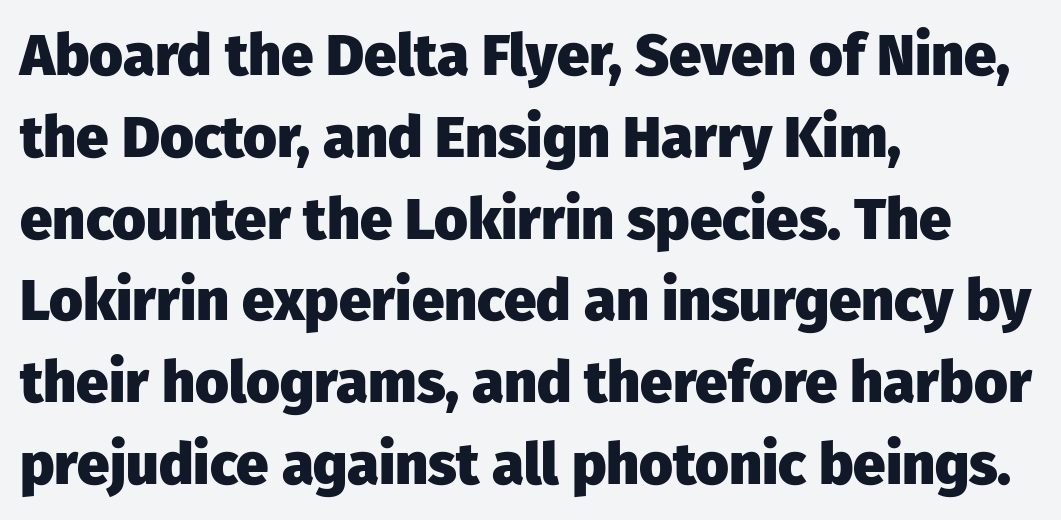
Q: Is the text bold? A: Yes.
Q: Is the text italic (slanted)? A: No, it is upright.
Q: Is the typeface a serif or a sans-serif typeface? A: Sans-serif.
Q: Is the text underlined? A: No.
Q: How is the paragraph aligned? A: Left-aligned.
Q: Is the spacing between letters normal or unusually wide? A: Normal.
Q: Is the spacing between lines tight, normal or loose? A: Normal.
Q: Width (condensed, normal, or wide)? A: Normal.
Q: Stroke contrast? A: Low.
Q: x-height? A: Medium.
Q: Monospaced? A: No.
